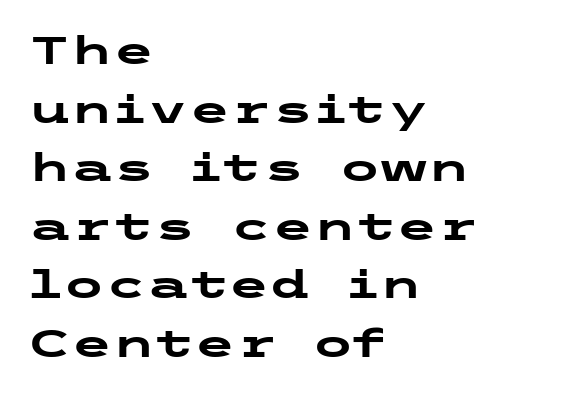
The image shows 38 px heavy, wide sans-serif type, upright; set left-aligned, normal line spacing (1.54x), normal letter spacing, not underlined; low stroke contrast and a medium x-height.
